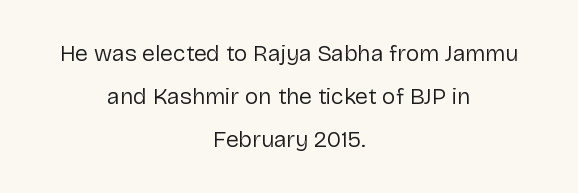
Q: Is the text bold? A: No.
Q: Is the text italic (slanted)? A: No, it is upright.
Q: Is the text underlined? A: No.
Q: How is the paragraph aligned? A: Centered.
Q: Is the spacing between letters normal or unusually wide? A: Normal.
